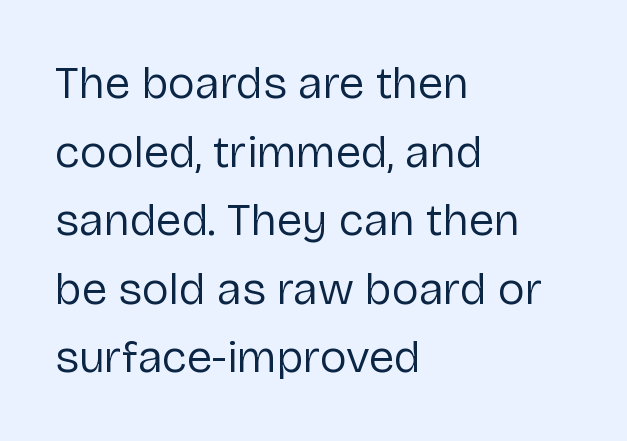
{"serif": "no", "italic": "no", "bold": "no", "weight": "regular", "width": "normal", "stroke_contrast": "low", "x_height": "medium", "monospaced": "no", "underline": "no", "align": "left", "line_spacing": "normal", "line_spacing_ratio": 1.49, "letter_spacing": "normal", "letter_spacing_em": 0.0, "glyph_px": 46}
